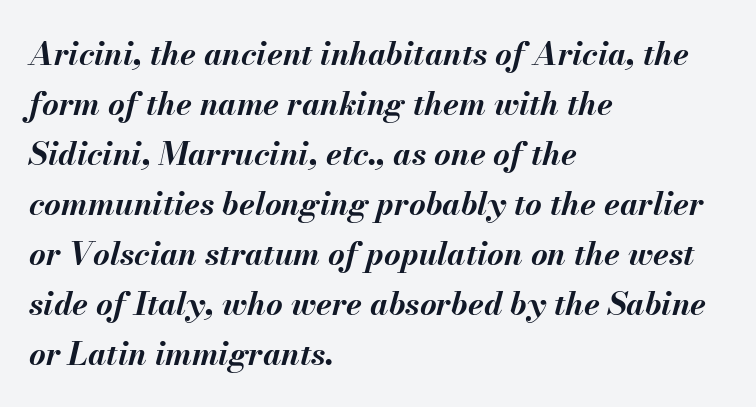
The image shows 32 px bold type, italic (leaning right); set left-aligned, normal line spacing (1.56x), normal letter spacing, not underlined; medium stroke contrast and a small x-height.
